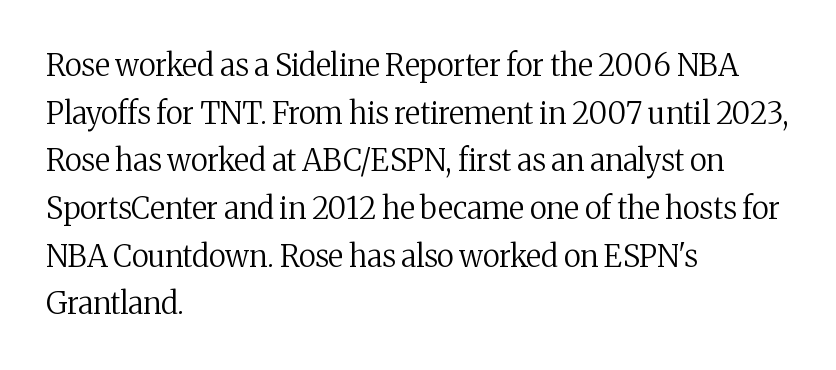
Q: Is the text bold? A: No.
Q: Is the text italic (slanted)? A: No, it is upright.
Q: Is the typeface a serif or a sans-serif typeface? A: Serif.
Q: Is the text underlined? A: No.
Q: How is the paragraph aligned? A: Left-aligned.
Q: Is the spacing between letters normal or unusually wide? A: Normal.
Q: Is the spacing between lines tight, normal or loose? A: Normal.
Q: Width (condensed, normal, or wide)? A: Normal.
Q: Stroke contrast? A: Medium.
Q: x-height? A: Medium.
Q: Monospaced? A: No.
